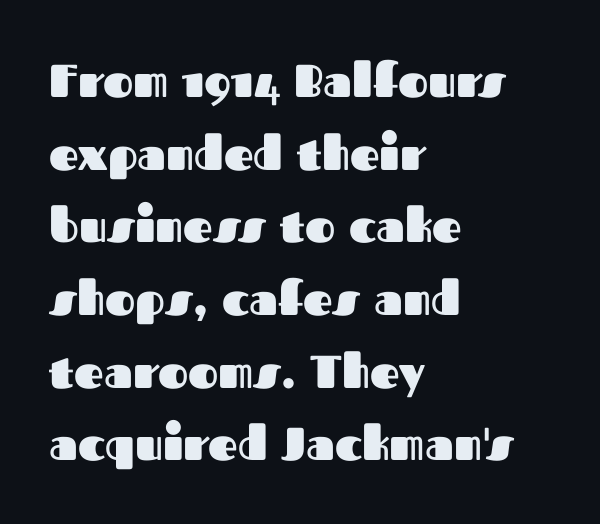
Character widths vary here, with narrow letters taking less room than wide ones. Type without underlining. Every character sits straight up, as roman type does. You can tell from the bare stems that sans-serif type was used. Typesetter's note: full bold, strokes at maximum text heaviness.
